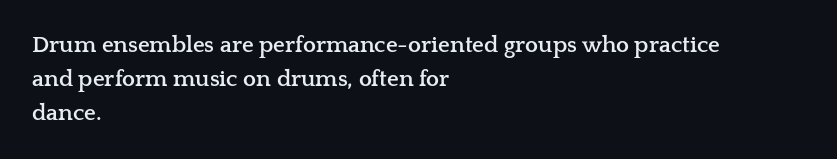
Q: Is the text bold? A: Yes.
Q: Is the text italic (slanted)? A: No, it is upright.
Q: Is the text underlined? A: No.
Q: How is the paragraph aligned? A: Left-aligned.
Q: Is the spacing between letters normal or unusually wide? A: Normal.
Q: Is the spacing between lines tight, normal or loose? A: Normal.
